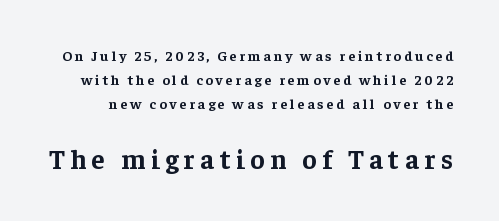
Q: Is the text bold? A: Yes.
Q: Is the text italic (slanted)? A: No, it is upright.
Q: Is the text underlined? A: No.
Q: Is the spacing between letters normal or unusually wide? A: Unusually wide.
Q: Which block of text is set in a larger size, the first (top) or the second (bottom)? A: The second (bottom) one.
